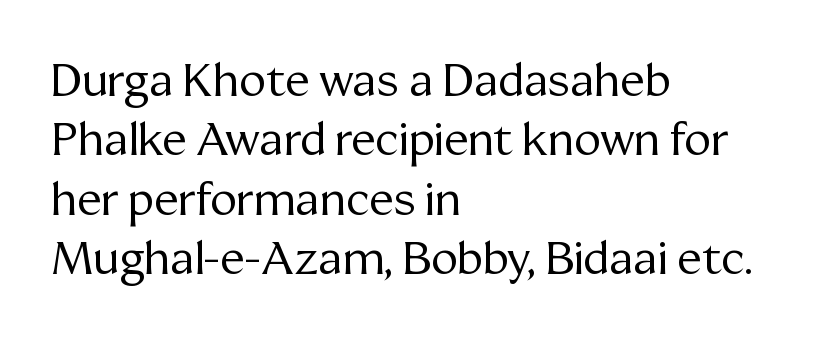
Q: Is the text bold? A: No.
Q: Is the text italic (slanted)? A: No, it is upright.
Q: Is the typeface a serif or a sans-serif typeface? A: Serif.
Q: Is the text underlined? A: No.
Q: How is the paragraph aligned? A: Left-aligned.
Q: Is the spacing between letters normal or unusually wide? A: Normal.
Q: Is the spacing between lines tight, normal or loose? A: Normal.
Q: Width (condensed, normal, or wide)? A: Normal.
Q: Stroke contrast? A: Medium.
Q: x-height? A: Medium.
Q: Monospaced? A: No.
